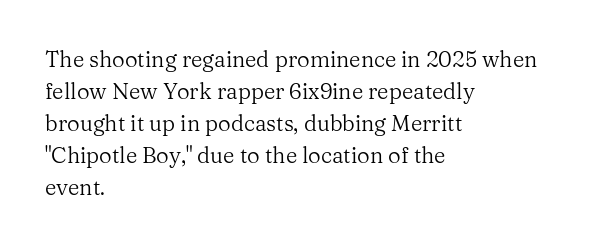
{"italic": "no", "bold": "no", "underline": "no", "align": "left", "line_spacing": "normal", "line_spacing_ratio": 1.45, "letter_spacing": "normal", "letter_spacing_em": 0.0, "glyph_px": 22}
